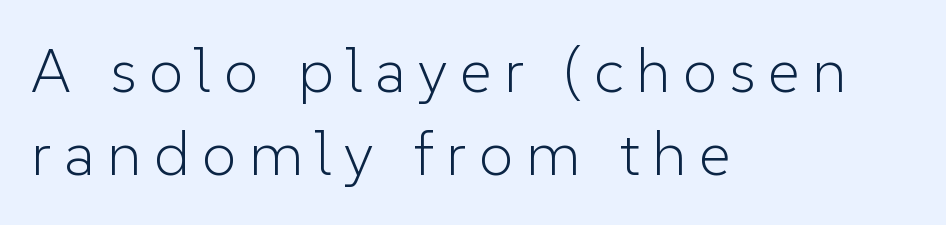
The image shows 62 px light sans-serif type, upright; set left-aligned, normal line spacing (1.34x), unusually wide letter spacing (+0.2 em), not underlined; low stroke contrast and a medium x-height.
